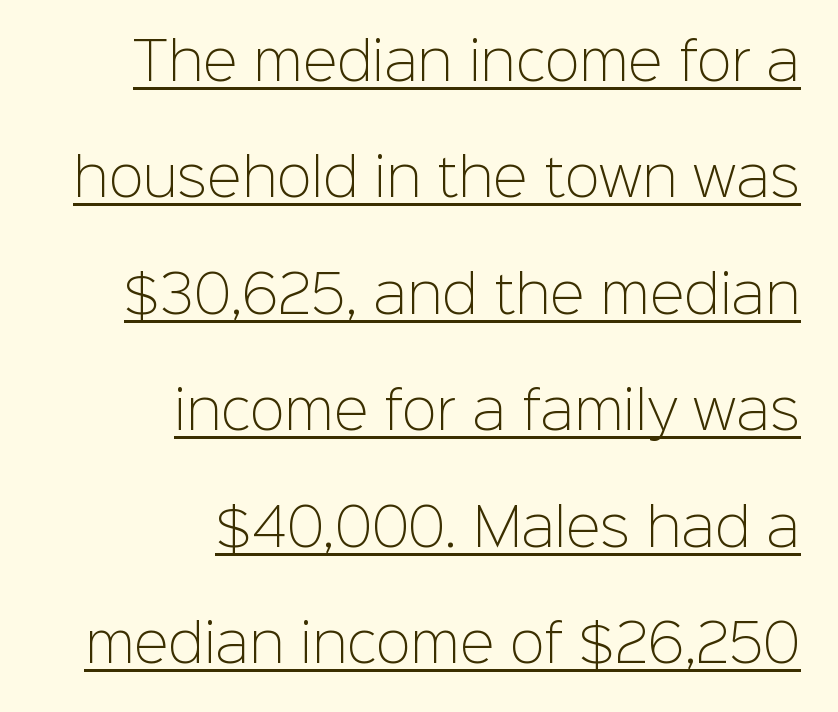
No italicization has been applied; the sample stays upright. Note the varied advance widths — an 'i' is clearly narrower than an 'm'. This reads as an unemphasized weight, regular at the heaviest. Letter spacing: default. Honestly, the underline is the first thing you notice here.
